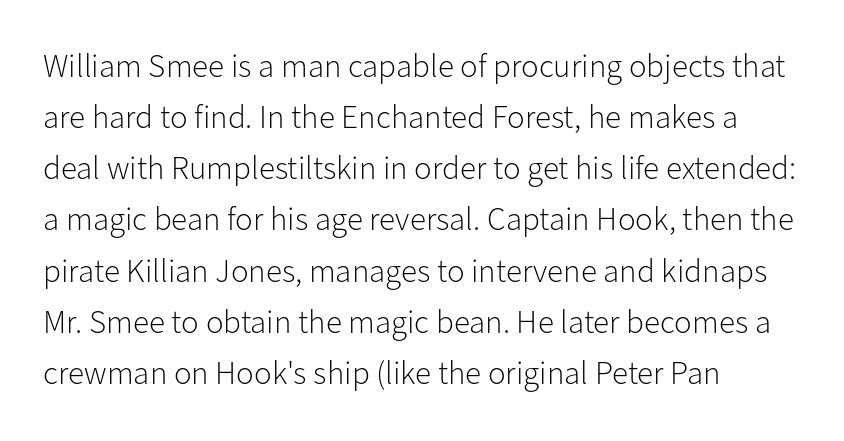
The image shows 33 px light sans-serif type, upright; set left-aligned, normal line spacing (1.55x), normal letter spacing, not underlined; low stroke contrast and a medium x-height.
